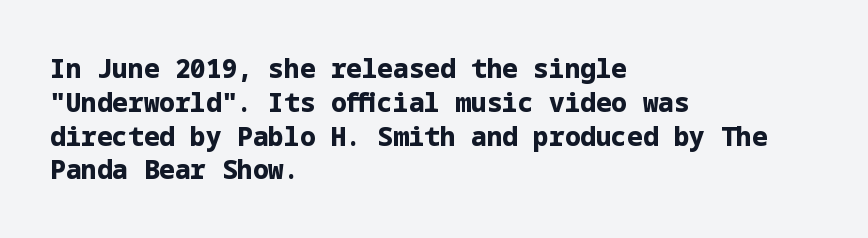
The image shows 26 px bold type, upright; set left-aligned, normal line spacing (1.3x), normal letter spacing, not underlined.
